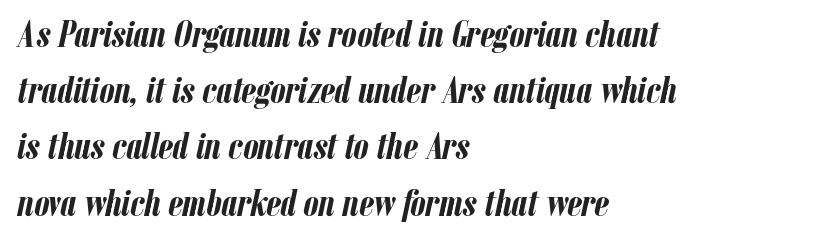
{"italic": "yes", "lean": "right", "slant_degrees": 12, "bold": "yes", "weight": "semibold", "width": "condensed", "stroke_contrast": "low", "x_height": "medium", "monospaced": "no", "underline": "no", "align": "left", "line_spacing": "normal", "line_spacing_ratio": 1.48, "letter_spacing": "normal", "letter_spacing_em": 0.0, "glyph_px": 38}
